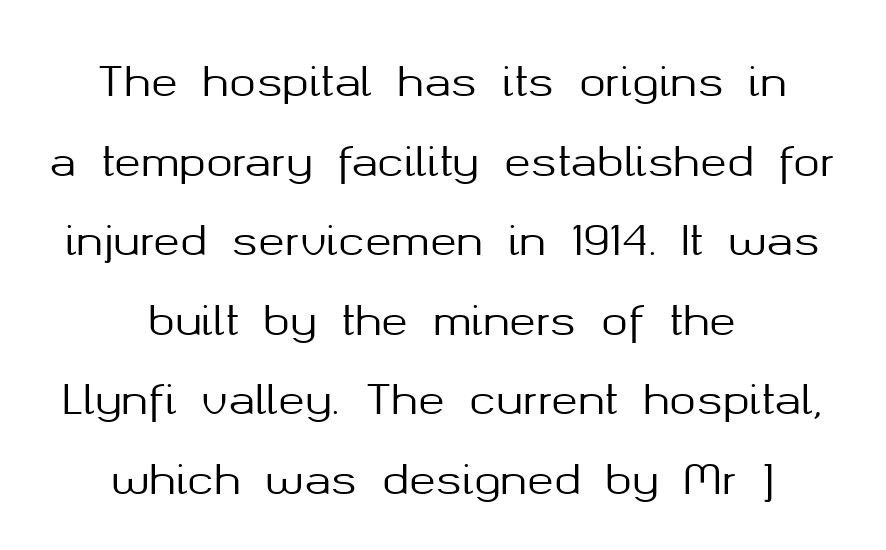
{"serif": "no", "italic": "no", "width": "normal", "stroke_contrast": "medium", "x_height": "medium", "monospaced": "no", "underline": "no", "align": "center", "line_spacing": "loose", "line_spacing_ratio": 1.99, "letter_spacing": "normal", "letter_spacing_em": 0.0, "glyph_px": 40}
